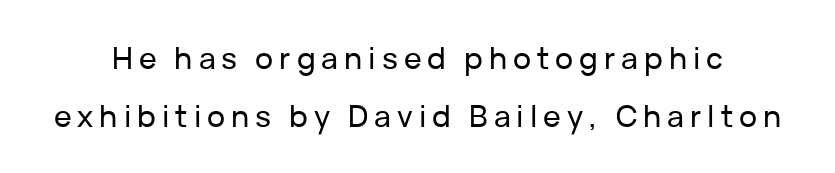
Each letter keeps its own natural width here, so spacing adapts to shape. Unmarked baselines from the first word to the last. The tracking jumps out immediately: characters are airy and widely separated. This sample uses an upright cut, with every glyph sitting square on the baseline.
